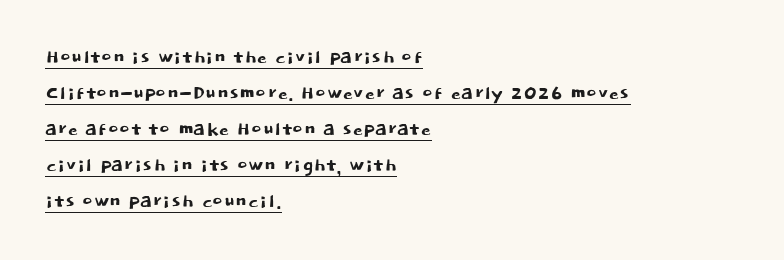
The image shows 25 px text type, upright; set left-aligned, normal line spacing (1.44x), normal letter spacing, underlined.
